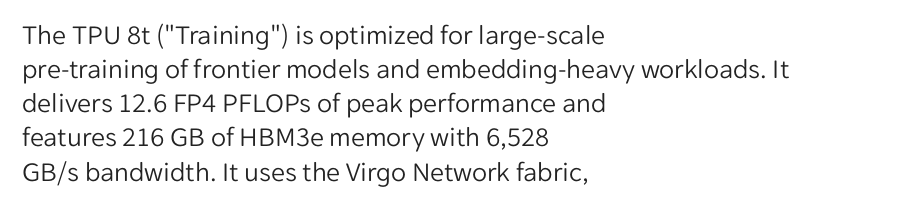
Q: Is the text bold? A: No.
Q: Is the text italic (slanted)? A: No, it is upright.
Q: Is the typeface a serif or a sans-serif typeface? A: Sans-serif.
Q: Is the text underlined? A: No.
Q: How is the paragraph aligned? A: Left-aligned.
Q: Is the spacing between letters normal or unusually wide? A: Normal.
Q: Width (condensed, normal, or wide)? A: Normal.
Q: Stroke contrast? A: Low.
Q: x-height? A: Medium.
Q: Monospaced? A: No.
